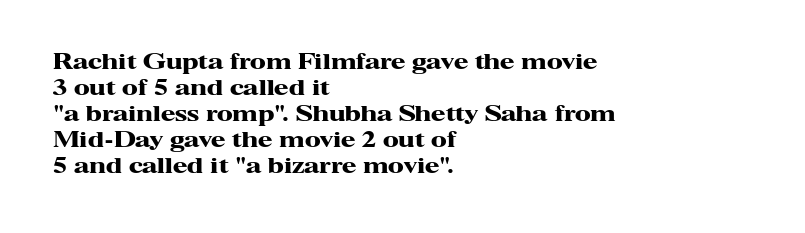
The strokes are fattened all the way to bold. Visually the block forms a straight wall on the left and a jagged coastline on the right. A typesetter would mark this as roman, not italic. The words here are not underlined.
